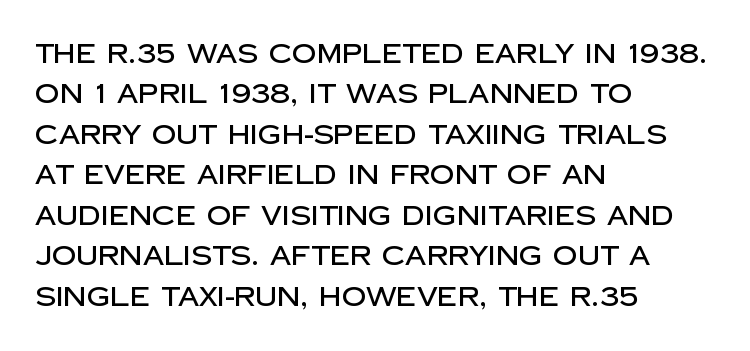
Q: Is the text italic (slanted)? A: No, it is upright.
Q: Is the text underlined? A: No.
Q: How is the paragraph aligned? A: Left-aligned.
Q: Is the spacing between letters normal or unusually wide? A: Normal.
Q: Is the spacing between lines tight, normal or loose? A: Normal.
